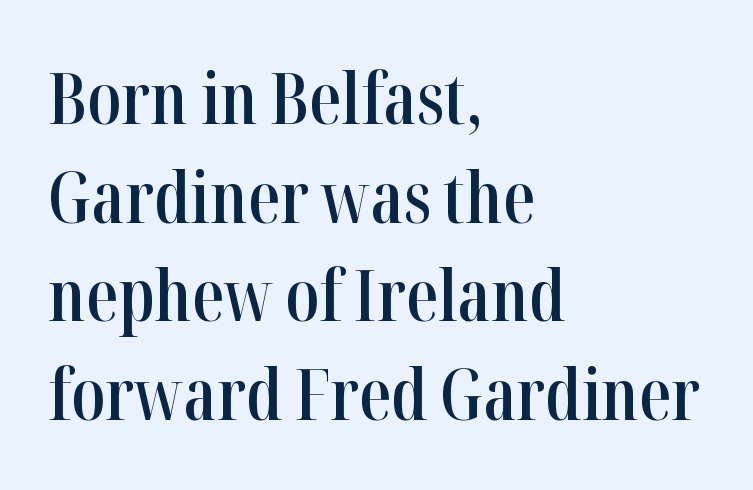
Q: Is the text bold? A: Semi-bold.
Q: Is the text italic (slanted)? A: No, it is upright.
Q: Is the typeface a serif or a sans-serif typeface? A: Serif.
Q: Is the text underlined? A: No.
Q: How is the paragraph aligned? A: Left-aligned.
Q: Is the spacing between letters normal or unusually wide? A: Normal.
Q: Is the spacing between lines tight, normal or loose? A: Normal.
Q: Width (condensed, normal, or wide)? A: Condensed.
Q: Stroke contrast? A: High.
Q: x-height? A: Medium.
Q: Monospaced? A: No.
